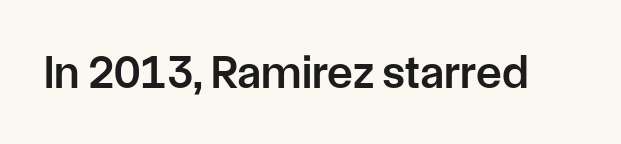
The image shows 47 px semibold sans-serif type, upright; set normal letter spacing, not underlined; low stroke contrast and a medium x-height.
